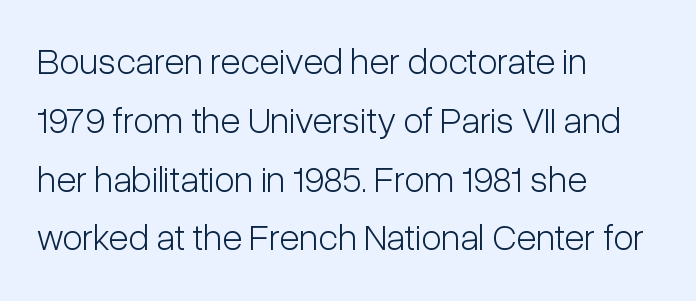
{"serif": "no", "italic": "no", "bold": "no", "weight": "light", "width": "condensed", "stroke_contrast": "low", "x_height": "medium", "monospaced": "no", "underline": "no", "align": "left", "line_spacing": "normal", "line_spacing_ratio": 1.59, "letter_spacing": "normal", "letter_spacing_em": 0.0, "glyph_px": 37}
